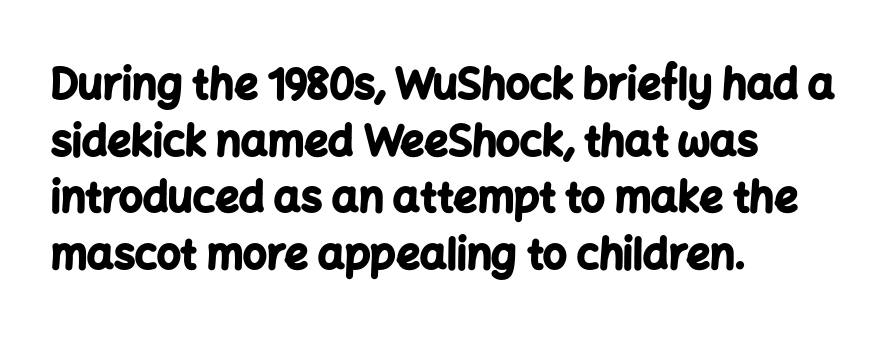
Is this a fixed-width face? No — the glyphs have proportional, varying widths. A bare baseline throughout the passage. You could call the tracking neutral — neither tight nor loose. Rendered with straight, roman letterforms.
